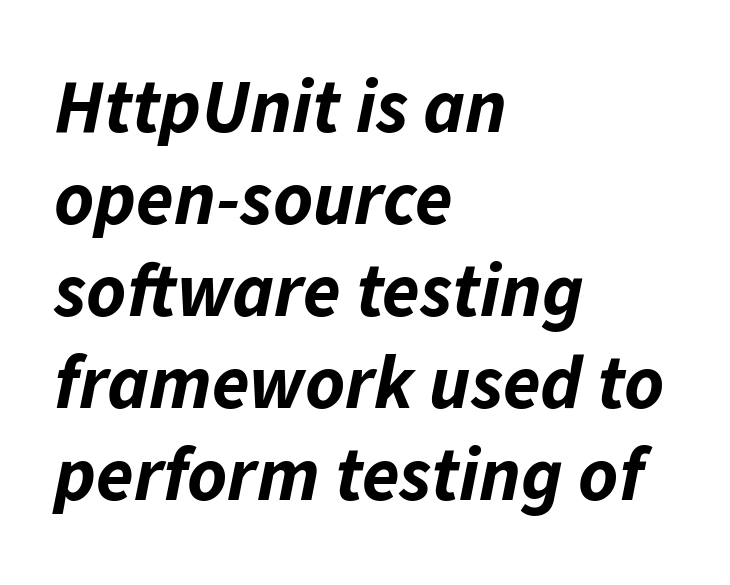
{"italic": "yes", "lean": "right", "slant_degrees": 11, "bold": "yes", "weight": "bold", "width": "normal", "stroke_contrast": "low", "x_height": "medium", "monospaced": "no", "underline": "no", "align": "left", "line_spacing_ratio": 1.21, "letter_spacing": "normal", "letter_spacing_em": 0.0, "glyph_px": 76}
